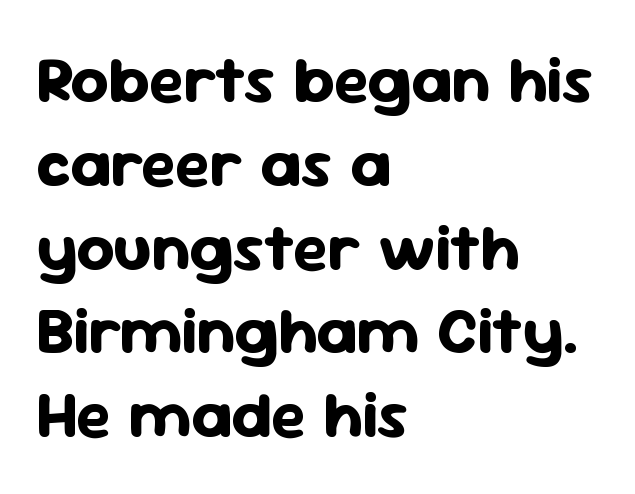
The image shows 66 px bold sans-serif type, upright; set left-aligned, normal line spacing (1.27x), normal letter spacing, not underlined; low stroke contrast and a medium x-height.
